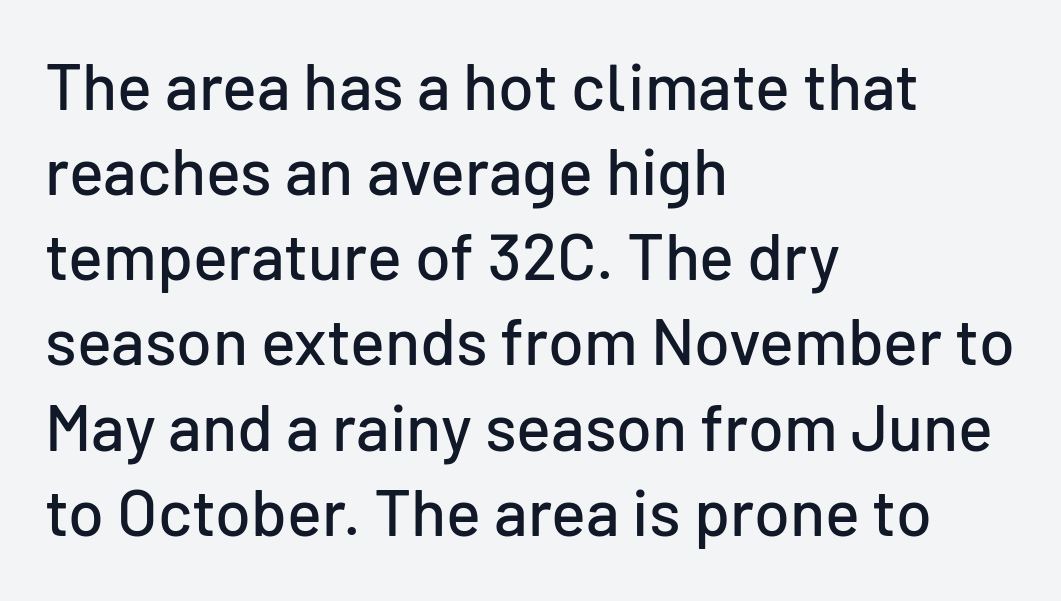
Q: Is the text italic (slanted)? A: No, it is upright.
Q: Is the typeface a serif or a sans-serif typeface? A: Sans-serif.
Q: Is the text underlined? A: No.
Q: How is the paragraph aligned? A: Left-aligned.
Q: Is the spacing between letters normal or unusually wide? A: Normal.
Q: Is the spacing between lines tight, normal or loose? A: Normal.
Q: Width (condensed, normal, or wide)? A: Normal.
Q: Stroke contrast? A: Low.
Q: x-height? A: Medium.
Q: Monospaced? A: No.
